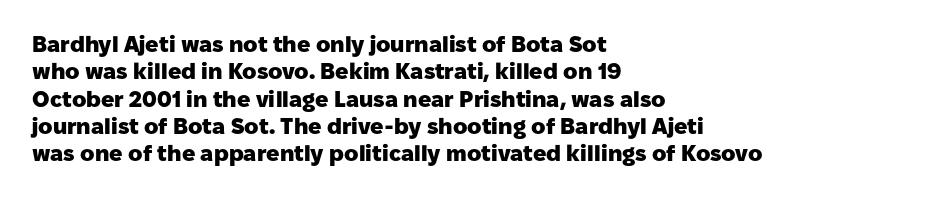
Chunky letters — that's bold for sure. Caption: standard tracking, unaltered. Descenders are the only things crossing below the line. Typeset ragged right — the left edge is the straight one. The letters stand upright; this is a roman face.
